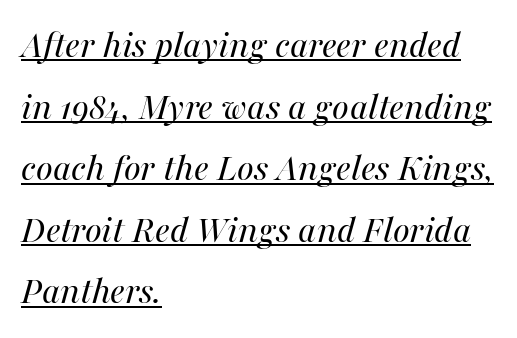
Looks like regular typesetting: each glyph gets only the width it needs. The passage shown stacks its lines at a standard gap. Decoration check: the copy is underlined. There's an unmistakable incline to the writing here. The setting favours the left margin, as ordinary paragraphs usually do. Unbolded letterforms with no extra heft.
